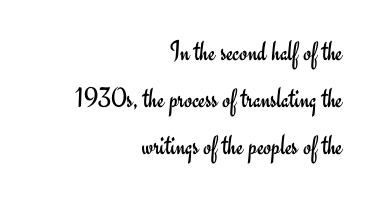
Honestly, the letter spacing is just normal — you wouldn't notice it. Ink coverage per letter is moderate at most. The space directly below the letters is spotless. Vertically, the passage feels balanced, rows spaced as you'd expect. The lines in this sample share a right terminus and differ only in where they begin.
